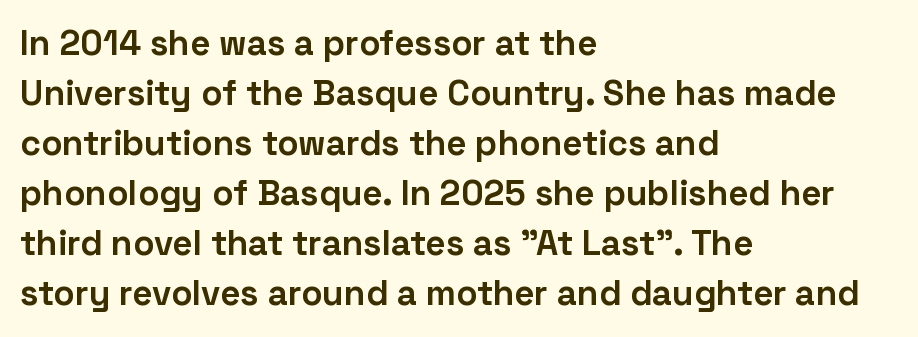
{"serif": "no", "italic": "no", "bold": "yes", "weight": "bold", "width": "normal", "stroke_contrast": "low", "x_height": "medium", "monospaced": "no", "underline": "no", "align": "left", "line_spacing": "normal", "line_spacing_ratio": 1.43, "letter_spacing": "normal", "letter_spacing_em": 0.0, "glyph_px": 35}
